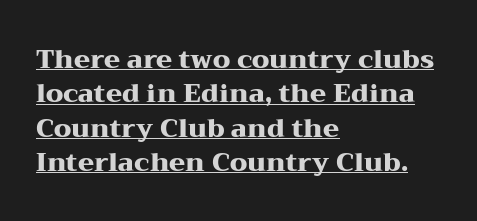
Line beginnings align vertically; line endings do not. The line-height multiplier appears to be the usual default. Characters remain perfectly vertical along every line. The passage shown has conventional tracking throughout.
